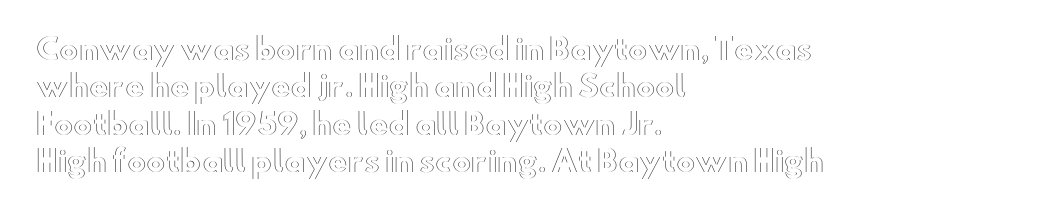
The image shows 29 px wide type, upright; set left-aligned, normal line spacing (1.29x), normal letter spacing, not underlined; a small x-height.
